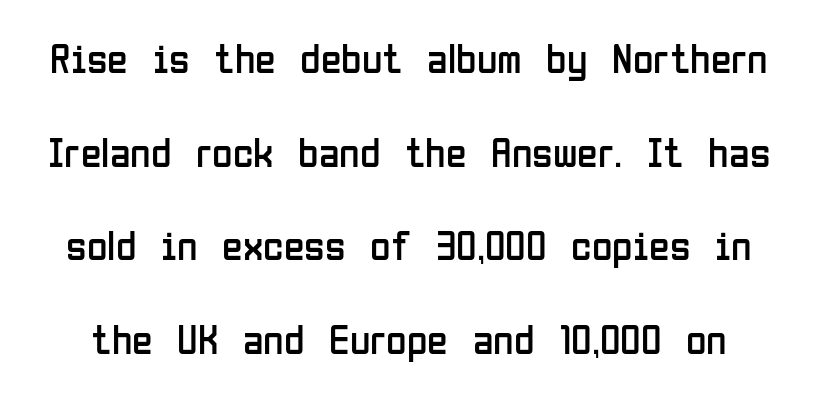
{"serif": "no", "italic": "no", "bold": "no", "weight": "regular", "width": "condensed", "stroke_contrast": "low", "x_height": "medium", "monospaced": "no", "underline": "no", "line_spacing": "loose", "line_spacing_ratio": 2.23, "letter_spacing": "normal", "letter_spacing_em": 0.0, "glyph_px": 42}
